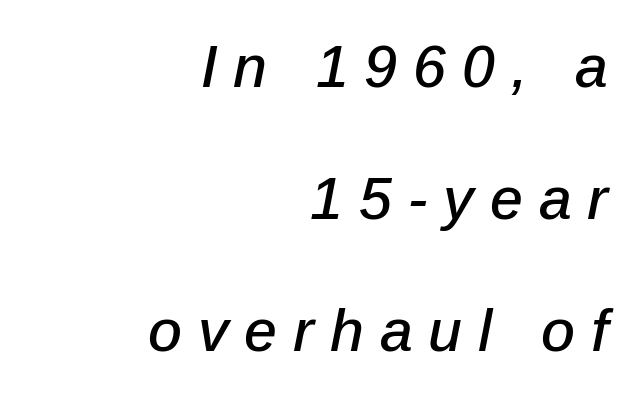
Q: Is the text italic (slanted)? A: Yes, it leans right by about 12 degrees.
Q: Is the text underlined? A: No.
Q: How is the paragraph aligned? A: Right-aligned.
Q: Is the spacing between letters normal or unusually wide? A: Unusually wide.
Q: Is the spacing between lines tight, normal or loose? A: Loose.
Q: Width (condensed, normal, or wide)? A: Normal.
Q: Stroke contrast? A: Low.
Q: x-height? A: Medium.
Q: Monospaced? A: No.
